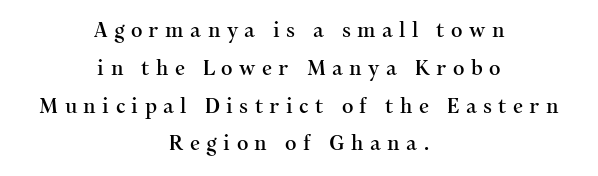
Q: Is the text italic (slanted)? A: No, it is upright.
Q: Is the text underlined? A: No.
Q: How is the paragraph aligned? A: Centered.
Q: Is the spacing between letters normal or unusually wide? A: Unusually wide.
